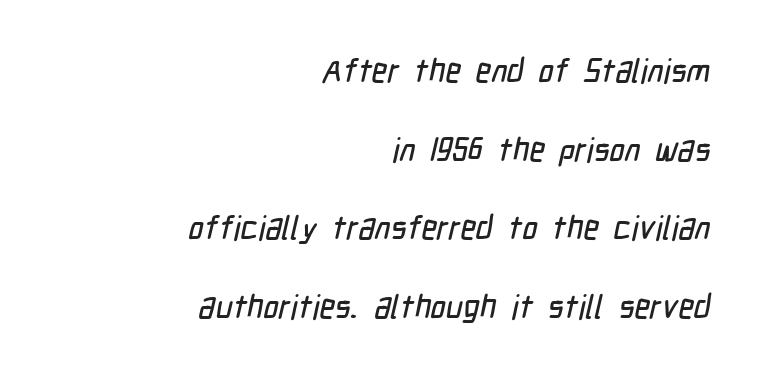
To sum up the face: it is a sans, with no serifs. Where is the straight margin? On the right. Underlining? Definitely not there. Words appear dense and cohesive because spacing is normal. Loosely led — the rows are spread out. The letters advance in unequal steps, a hallmark of proportional type.
